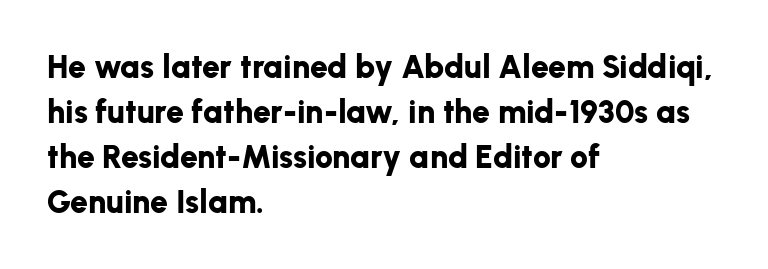
Q: Is the text bold? A: Yes.
Q: Is the text italic (slanted)? A: No, it is upright.
Q: Is the typeface a serif or a sans-serif typeface? A: Sans-serif.
Q: Is the text underlined? A: No.
Q: How is the paragraph aligned? A: Left-aligned.
Q: Is the spacing between letters normal or unusually wide? A: Normal.
Q: Is the spacing between lines tight, normal or loose? A: Normal.
Q: Width (condensed, normal, or wide)? A: Normal.
Q: Stroke contrast? A: Low.
Q: x-height? A: Medium.
Q: Monospaced? A: No.
